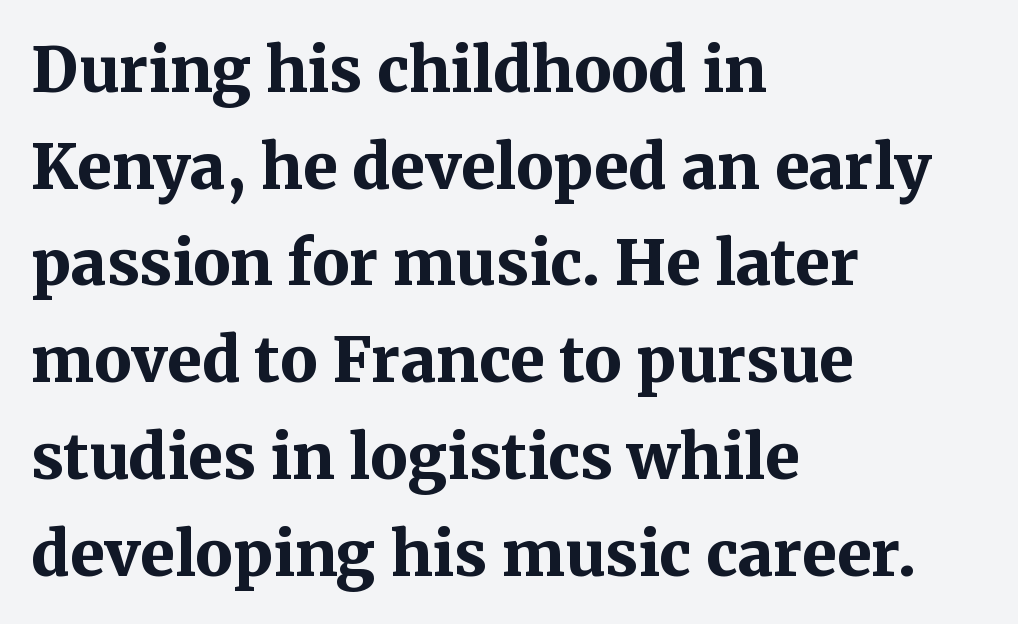
The image shows 62 px bold serif type, upright; set left-aligned, normal line spacing (1.56x), normal letter spacing, not underlined; medium stroke contrast and a medium x-height.
